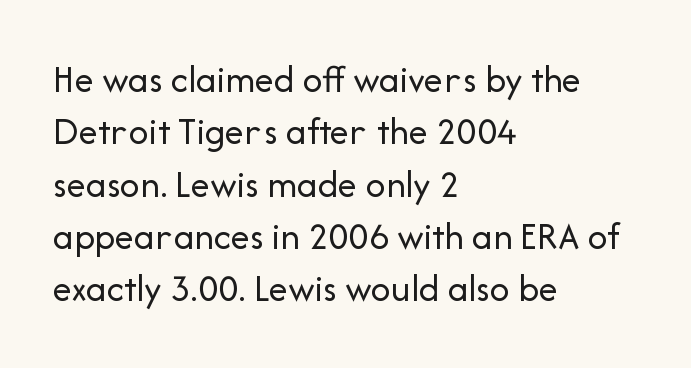
The image shows 39 px regular-weight sans-serif type, upright; set left-aligned, normal line spacing (1.34x), normal letter spacing, not underlined; low stroke contrast and a medium x-height.
